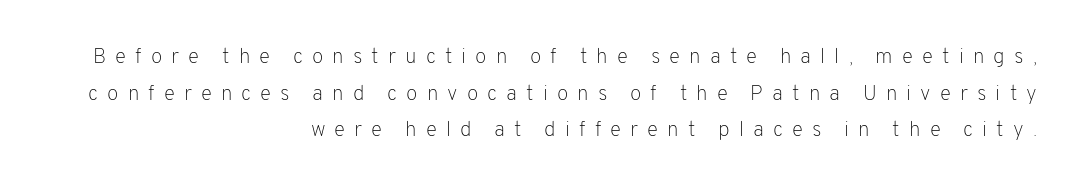
Tracking here is generous; glyphs stand well apart from one another. Does the copy run flush right? Yes — the right margin is perfectly even. These glyphs show unthickened strokes, regular width or finer. A roman cut, with each character standing at attention. Letters rest on an invisible, unmarked baseline.
